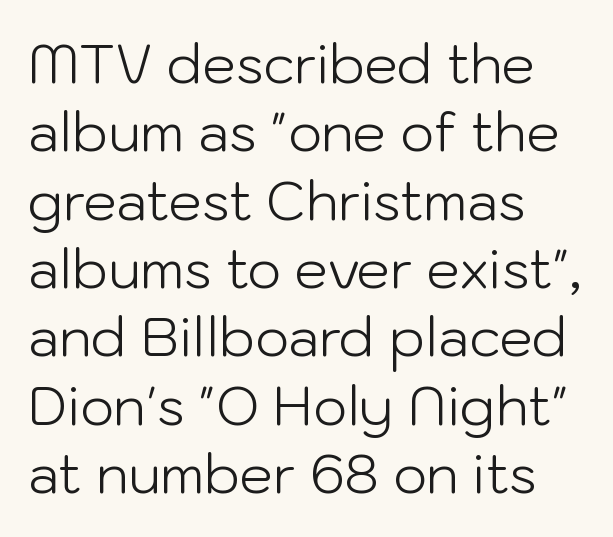
{"serif": "no", "italic": "no", "bold": "no", "weight": "light", "width": "normal", "stroke_contrast": "low", "x_height": "medium", "monospaced": "no", "underline": "no", "align": "left", "line_spacing": "normal", "line_spacing_ratio": 1.29, "letter_spacing": "normal", "letter_spacing_em": 0.0, "glyph_px": 53}
